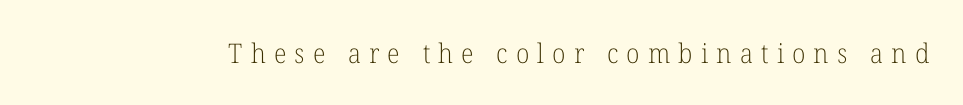
{"italic": "no", "bold": "no", "underline": "no", "letter_spacing": "wide", "letter_spacing_em": 0.3, "glyph_px": 27}
